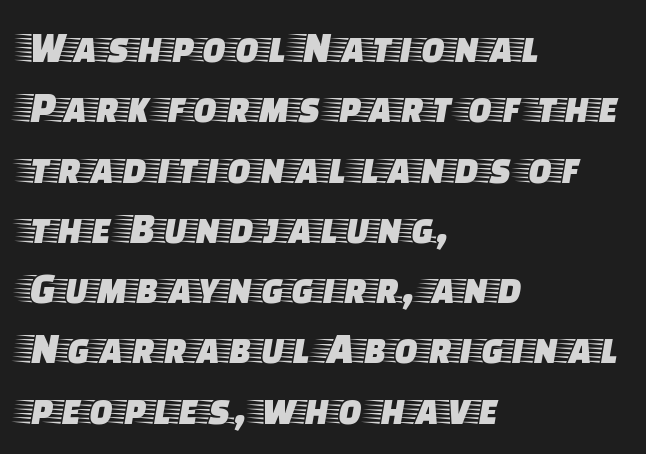
{"serif": "yes", "width": "wide", "stroke_contrast": "low", "x_height": "large", "monospaced": "no", "underline": "no", "align": "left", "line_spacing": "normal", "line_spacing_ratio": 1.37, "letter_spacing": "normal", "letter_spacing_em": 0.0, "glyph_px": 44}
